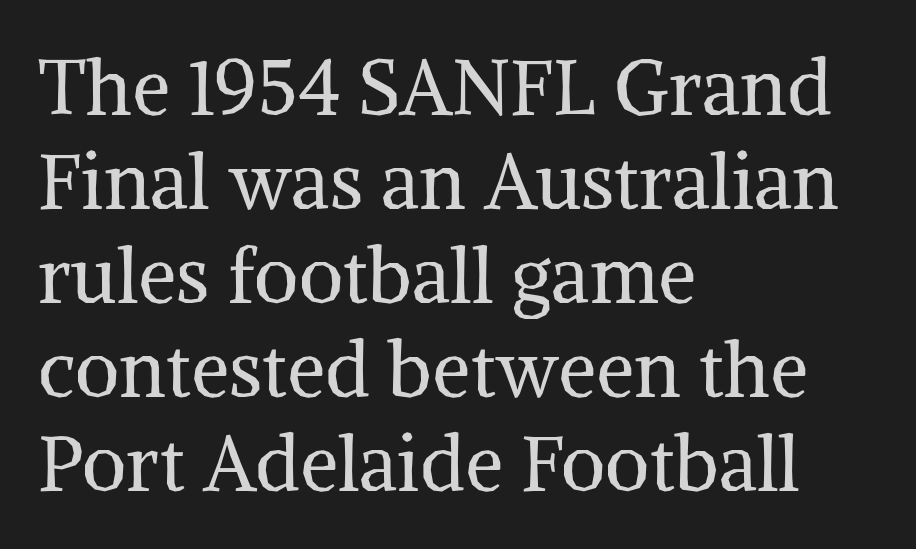
Q: Is the text bold? A: No.
Q: Is the text italic (slanted)? A: No, it is upright.
Q: Is the typeface a serif or a sans-serif typeface? A: Serif.
Q: Is the text underlined? A: No.
Q: How is the paragraph aligned? A: Left-aligned.
Q: Is the spacing between letters normal or unusually wide? A: Normal.
Q: Width (condensed, normal, or wide)? A: Normal.
Q: Stroke contrast? A: Medium.
Q: x-height? A: Medium.
Q: Monospaced? A: No.
